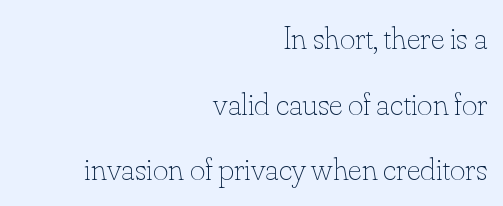
{"italic": "no", "bold": "no", "weight": "thin", "width": "normal", "stroke_contrast": "low", "x_height": "small", "monospaced": "no", "underline": "no", "align": "right", "line_spacing": "loose", "line_spacing_ratio": 1.99, "letter_spacing": "normal", "letter_spacing_em": 0.0, "glyph_px": 33}
